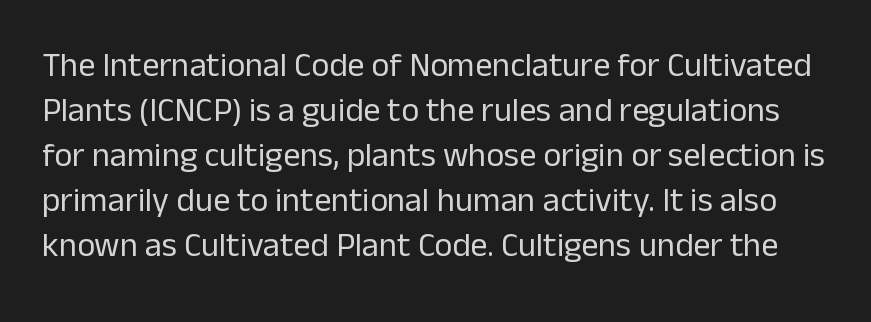
{"serif": "no", "italic": "no", "bold": "no", "weight": "regular", "width": "normal", "stroke_contrast": "low", "x_height": "medium", "monospaced": "no", "underline": "no", "line_spacing": "normal", "line_spacing_ratio": 1.32, "letter_spacing": "normal", "letter_spacing_em": 0.0, "glyph_px": 34}
